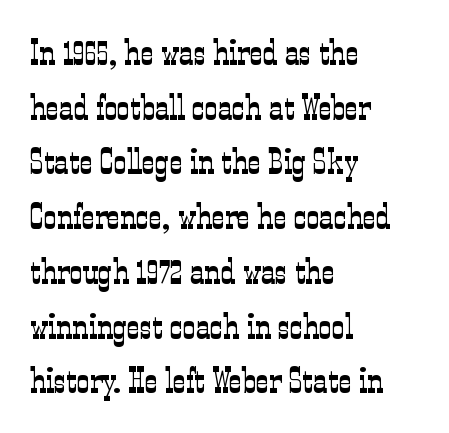
Q: Is the text bold? A: No.
Q: Is the text italic (slanted)? A: No, it is upright.
Q: Is the typeface a serif or a sans-serif typeface? A: Serif.
Q: Is the text underlined? A: No.
Q: How is the paragraph aligned? A: Left-aligned.
Q: Is the spacing between letters normal or unusually wide? A: Normal.
Q: Is the spacing between lines tight, normal or loose? A: Normal.
Q: Width (condensed, normal, or wide)? A: Condensed.
Q: Stroke contrast? A: Low.
Q: x-height? A: Medium.
Q: Monospaced? A: No.
